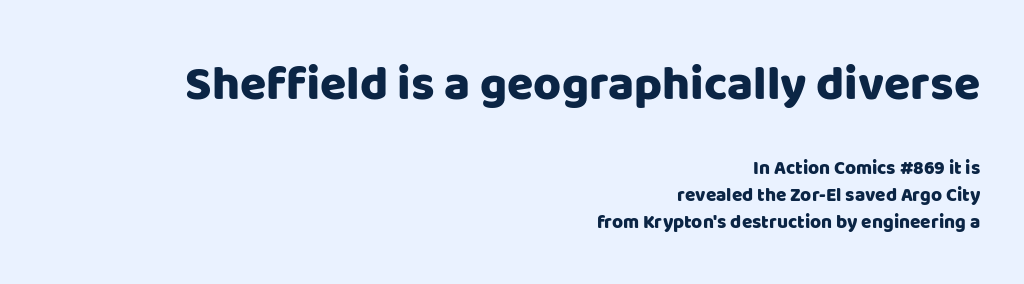
The face used here is a sans, in the tradition of grotesques and geometrics. Summary of vertical rhythm: regular, with standard interline spacing. The setting favours the right margin, as signatures and pull-quotes sometimes do. Quick note: not italic, upright.
